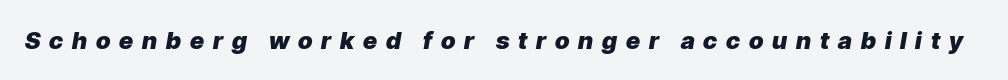
The space directly below the letters is spotless. These lines were composed using italics. In terms of weight, the rendering is a true, heavy bold. Glyph-to-glyph distance is far greater than everyday printed text.
